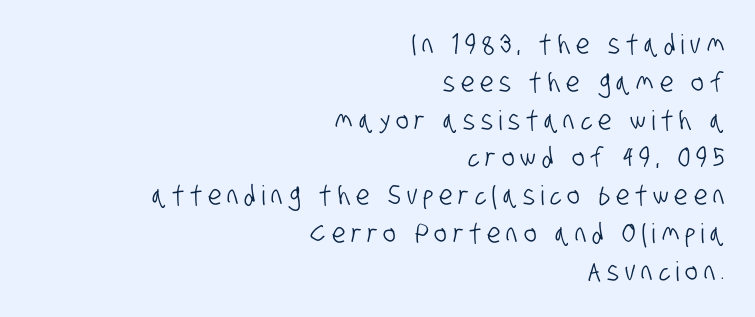
The image shows 27 px text type; set right-aligned, normal line spacing (1.4x), unusually wide letter spacing (+0.22 em), not underlined.
